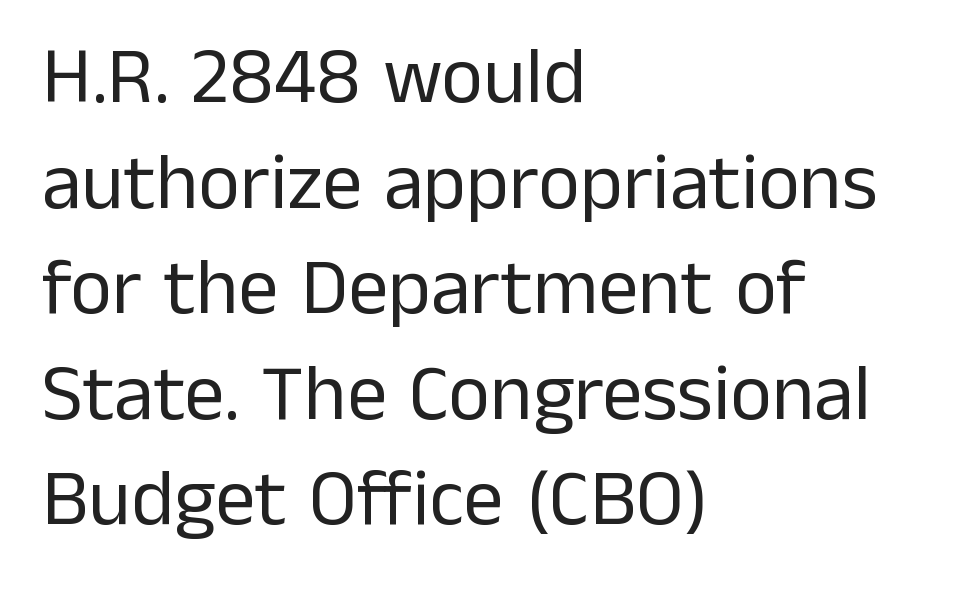
{"serif": "no", "italic": "no", "bold": "no", "weight": "regular", "width": "normal", "stroke_contrast": "low", "x_height": "medium", "monospaced": "no", "underline": "no", "align": "left", "line_spacing": "normal", "line_spacing_ratio": 1.32, "letter_spacing": "normal", "letter_spacing_em": 0.0, "glyph_px": 80}
